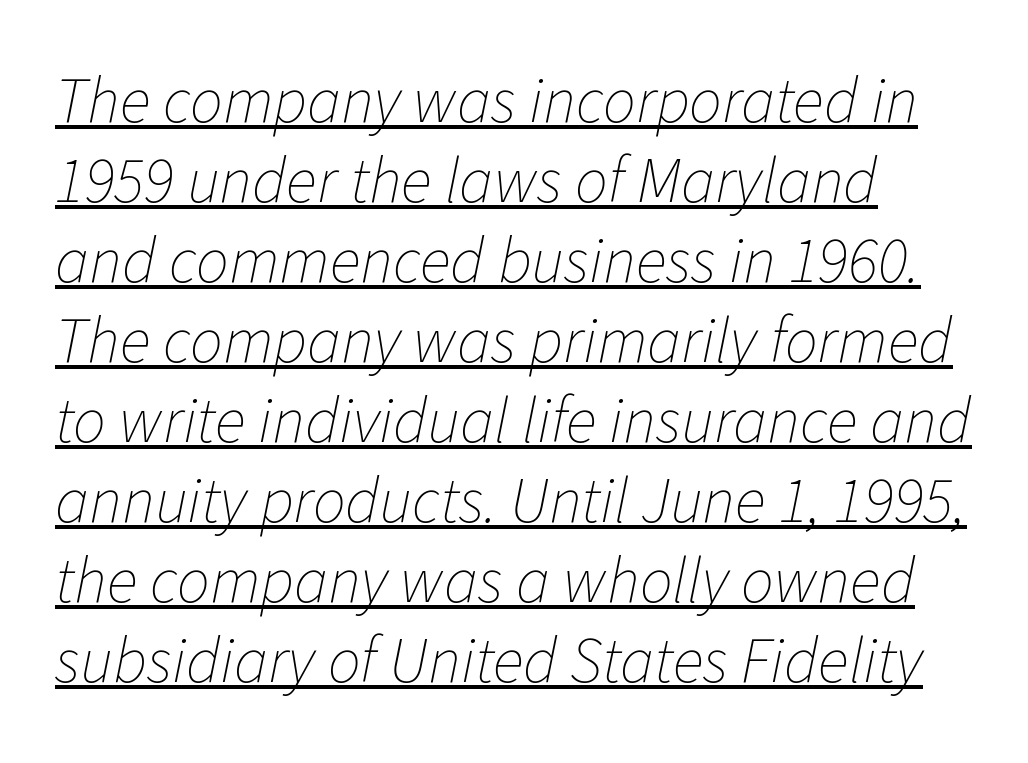
This sample uses plain, unmodified letter spacing. The strokes carry an ordinary text weight at most. Characters are canted at an angle relative to the baseline's perpendicular. Looks like regular typesetting: each glyph gets only the width it needs. The lettering is marked with a stroke running underneath it. Compared with a centered layout, this one pins lines to the left instead.
